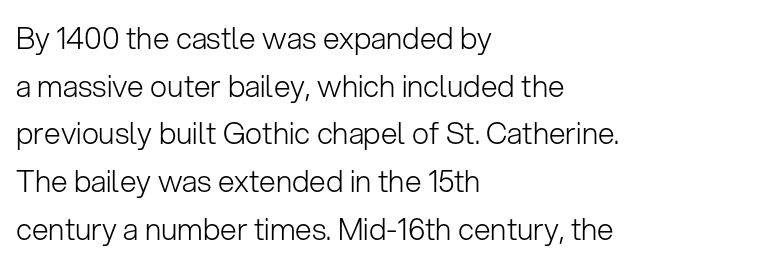
{"serif": "no", "italic": "no", "bold": "no", "weight": "light", "width": "normal", "stroke_contrast": "low", "x_height": "medium", "monospaced": "no", "underline": "no", "align": "left", "line_spacing": "normal", "line_spacing_ratio": 1.59, "letter_spacing": "normal", "letter_spacing_em": 0.0, "glyph_px": 30}
